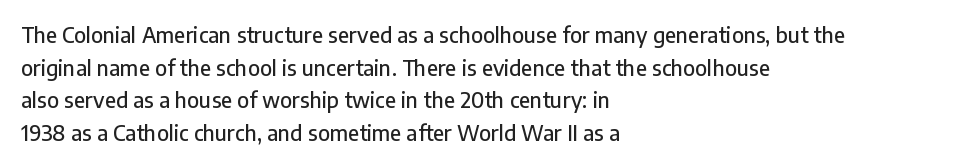
Q: Is the text italic (slanted)? A: No, it is upright.
Q: Is the text underlined? A: No.
Q: How is the paragraph aligned? A: Left-aligned.
Q: Is the spacing between letters normal or unusually wide? A: Normal.
Q: Is the spacing between lines tight, normal or loose? A: Normal.
